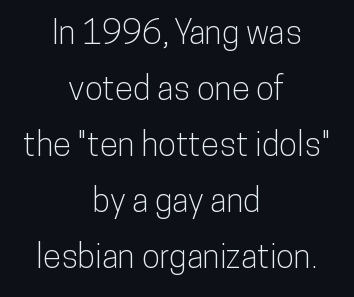
{"serif": "no", "italic": "no", "width": "condensed", "stroke_contrast": "low", "x_height": "medium", "monospaced": "no", "underline": "no", "align": "center", "line_spacing": "normal", "line_spacing_ratio": 1.7, "letter_spacing": "normal", "letter_spacing_em": 0.0, "glyph_px": 33}
